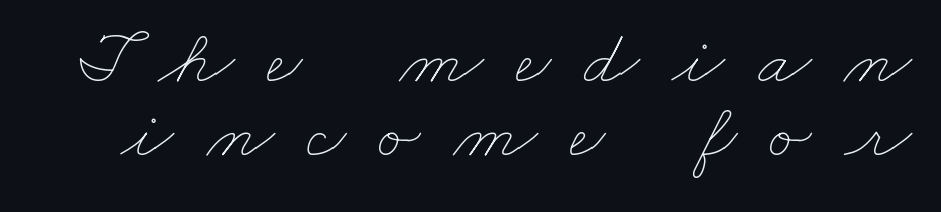
{"bold": "no", "weight": "thin", "width": "wide", "stroke_contrast": "low", "x_height": "small", "monospaced": "no", "underline": "no", "line_spacing": "tight", "line_spacing_ratio": 0.95, "letter_spacing": "wide", "letter_spacing_em": 0.42, "glyph_px": 78}
